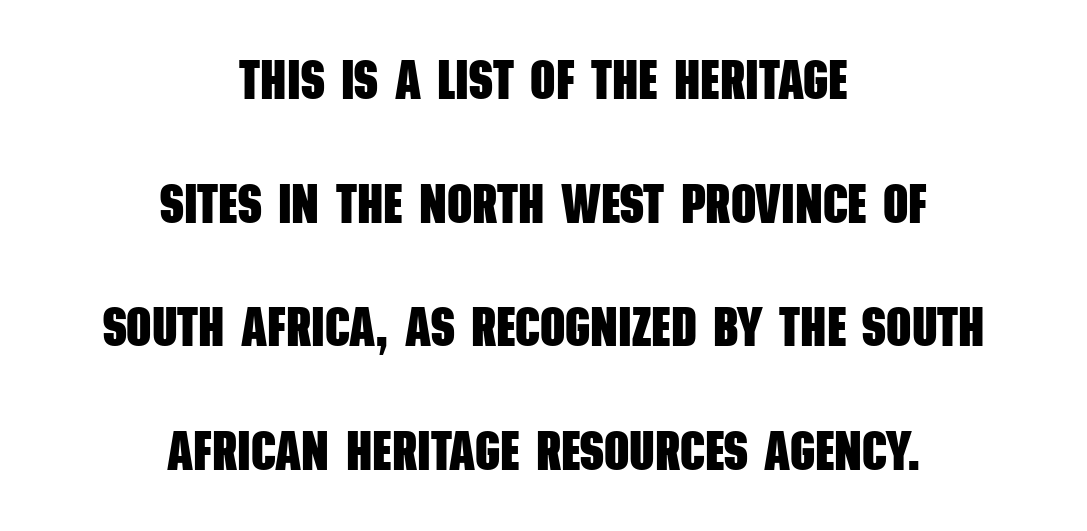
The image shows 55 px heavy, condensed sans-serif type; set centered, loose line spacing (2.25x), normal letter spacing, not underlined; low stroke contrast and a large x-height.
